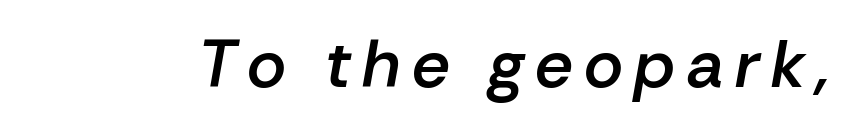
The image shows 67 px semibold type, italic (leaning right); set not underlined; low stroke contrast and a medium x-height.
